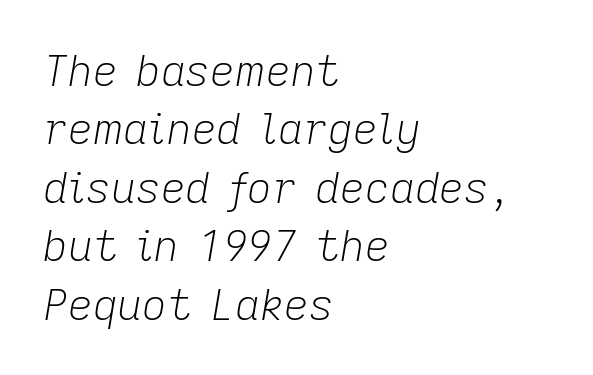
The image shows 43 px light type, italic (leaning right); set left-aligned, normal line spacing (1.36x), normal letter spacing, not underlined; low stroke contrast and a medium x-height.
